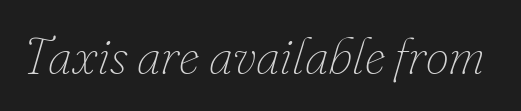
Q: Is the text bold? A: No.
Q: Is the text italic (slanted)? A: Yes, it leans right by about 16 degrees.
Q: Is the text underlined? A: No.
Q: Is the spacing between letters normal or unusually wide? A: Normal.
Q: Width (condensed, normal, or wide)? A: Normal.
Q: Stroke contrast? A: Low.
Q: x-height? A: Small.
Q: Monospaced? A: No.
